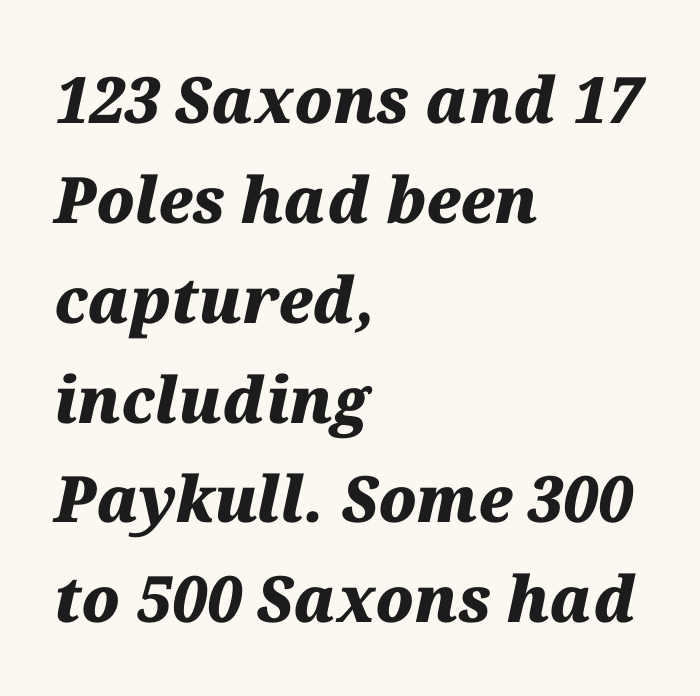
Q: Is the text bold? A: Yes.
Q: Is the text italic (slanted)? A: Yes, it leans right by about 12 degrees.
Q: Is the text underlined? A: No.
Q: How is the paragraph aligned? A: Left-aligned.
Q: Is the spacing between letters normal or unusually wide? A: Normal.
Q: Is the spacing between lines tight, normal or loose? A: Normal.
Q: Width (condensed, normal, or wide)? A: Normal.
Q: Stroke contrast? A: Medium.
Q: x-height? A: Medium.
Q: Monospaced? A: No.
